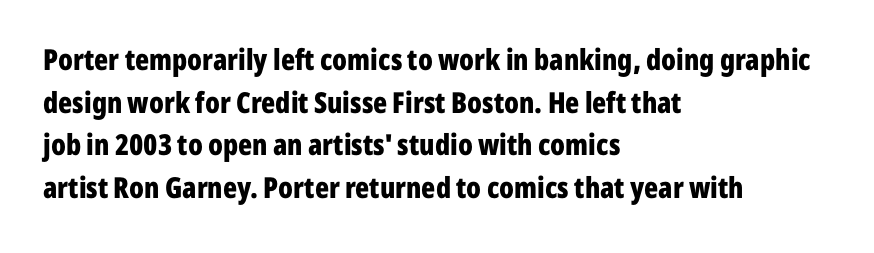
Weight: bold. Character widths vary here, with narrow letters taking less room than wide ones. This is the regular roman posture of the typeface. A bare baseline throughout the passage. You could call the tracking neutral — neither tight nor loose. Regarding serifs, this sample does without them.
